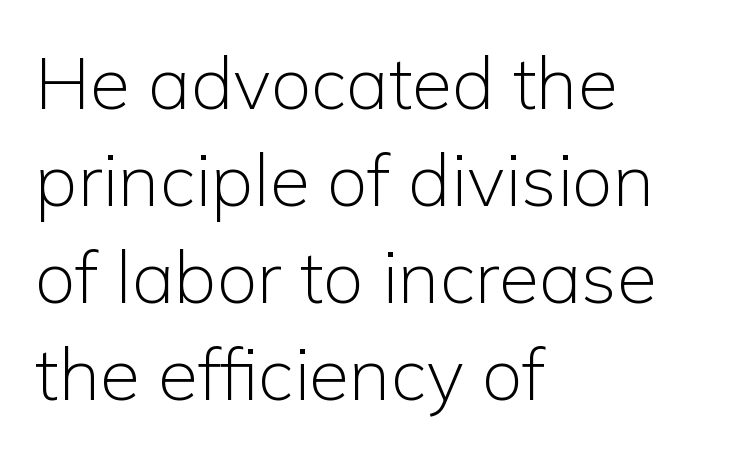
{"serif": "no", "italic": "no", "bold": "no", "weight": "light", "width": "normal", "stroke_contrast": "low", "x_height": "medium", "monospaced": "no", "underline": "no", "align": "left", "line_spacing": "normal", "line_spacing_ratio": 1.33, "letter_spacing": "normal", "letter_spacing_em": 0.0, "glyph_px": 73}
